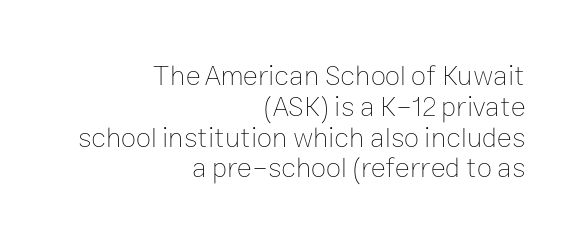
Q: Is the text bold? A: No.
Q: Is the text italic (slanted)? A: No, it is upright.
Q: Is the text underlined? A: No.
Q: How is the paragraph aligned? A: Right-aligned.
Q: Is the spacing between letters normal or unusually wide? A: Normal.
Q: Is the spacing between lines tight, normal or loose? A: Tight.
Q: Width (condensed, normal, or wide)? A: Normal.
Q: Stroke contrast? A: Low.
Q: x-height? A: Medium.
Q: Monospaced? A: No.
